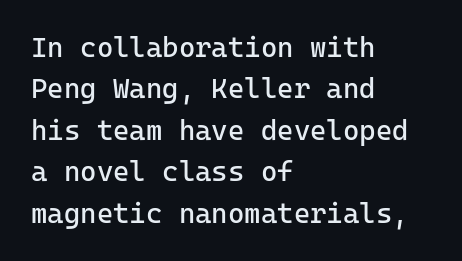
Q: Is the text bold? A: No.
Q: Is the text italic (slanted)? A: No, it is upright.
Q: Is the typeface a serif or a sans-serif typeface? A: Sans-serif.
Q: Is the text underlined? A: No.
Q: How is the paragraph aligned? A: Left-aligned.
Q: Is the spacing between letters normal or unusually wide? A: Normal.
Q: Is the spacing between lines tight, normal or loose? A: Normal.
Q: Width (condensed, normal, or wide)? A: Normal.
Q: Stroke contrast? A: Low.
Q: x-height? A: Medium.
Q: Monospaced? A: Yes.
